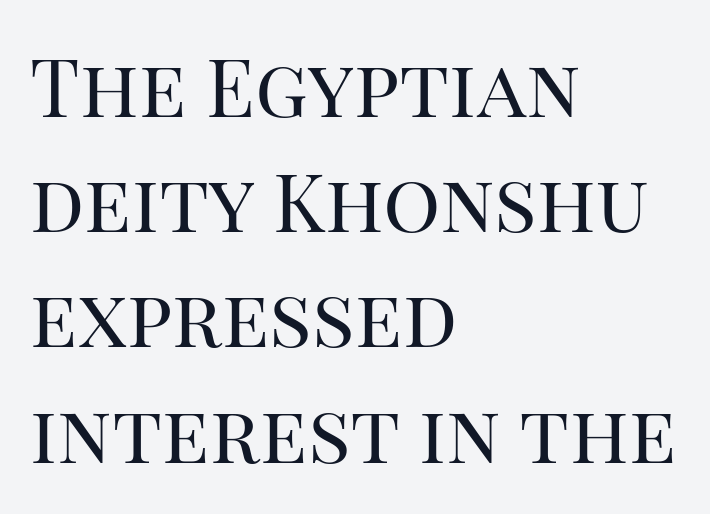
Q: Is the text bold? A: No.
Q: Is the text italic (slanted)? A: No, it is upright.
Q: Is the typeface a serif or a sans-serif typeface? A: Serif.
Q: Is the text underlined? A: No.
Q: How is the paragraph aligned? A: Left-aligned.
Q: Is the spacing between letters normal or unusually wide? A: Normal.
Q: Is the spacing between lines tight, normal or loose? A: Normal.
Q: Width (condensed, normal, or wide)? A: Normal.
Q: Stroke contrast? A: High.
Q: x-height? A: Large.
Q: Monospaced? A: No.
